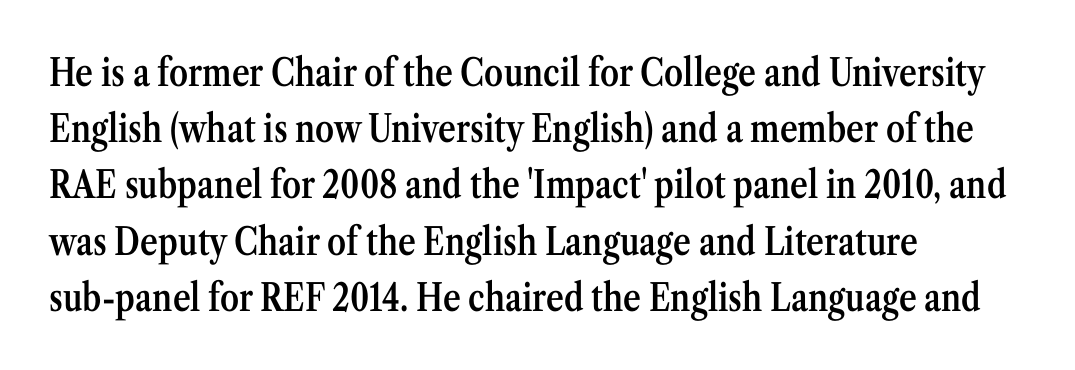
{"serif": "yes", "italic": "no", "bold": "semi", "weight": "semibold", "width": "condensed", "stroke_contrast": "medium", "x_height": "medium", "monospaced": "no", "underline": "no", "align": "left", "line_spacing": "normal", "line_spacing_ratio": 1.48, "letter_spacing": "normal", "letter_spacing_em": 0.0, "glyph_px": 38}
